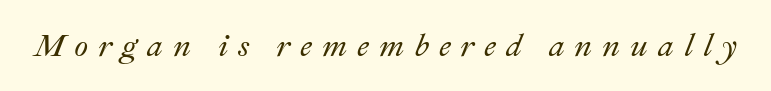
The rendering uses natural spacing where letterforms have individual widths. The whole block is typeset with a tilt. The string is rendered with underlining switched off. Glyph-to-glyph distance is far greater than everyday printed text.
